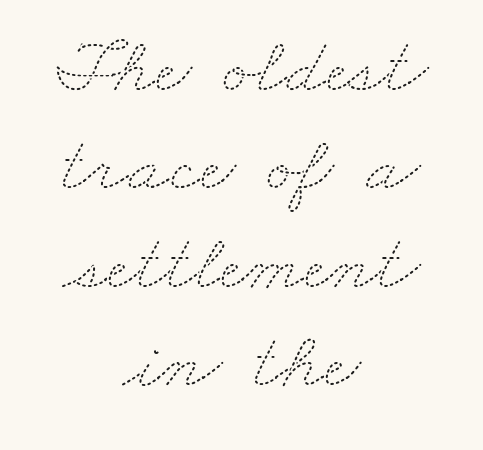
No letter is thick-stroked: the sample isn't bold. The space directly below the letters is spotless. Observe the ordinary spacing: letters are neighbours, not strangers. Spacing verdict: proportional, widths tailored to each character. Each line is balanced around a shared central axis.
